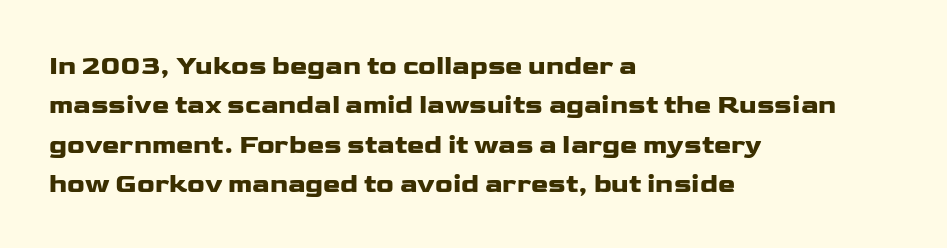
The image shows 26 px text type, upright; set left-aligned, normal line spacing (1.51x), normal letter spacing, not underlined.
